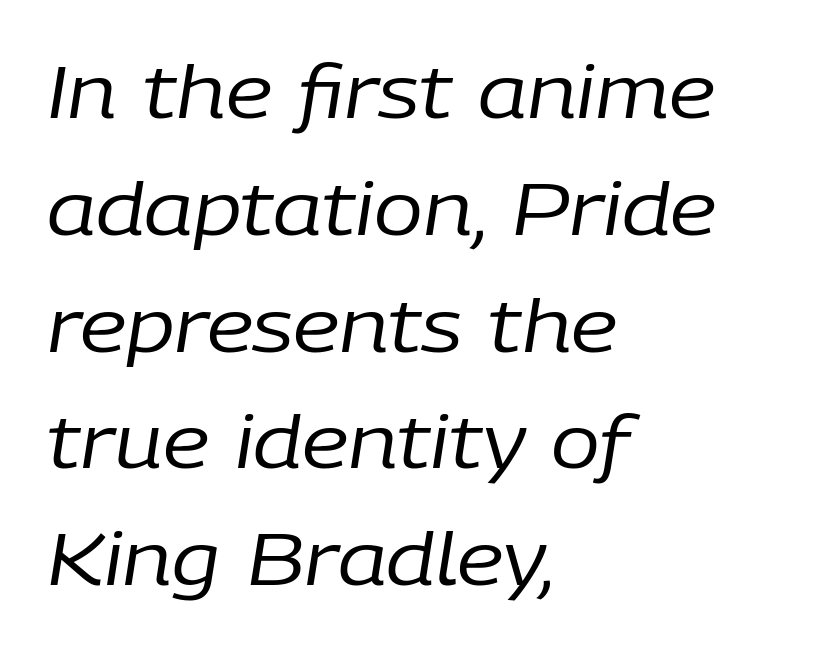
The image shows 73 px regular-weight type, italic (leaning right); set left-aligned, normal line spacing (1.6x), normal letter spacing, not underlined; low stroke contrast and a medium x-height.
